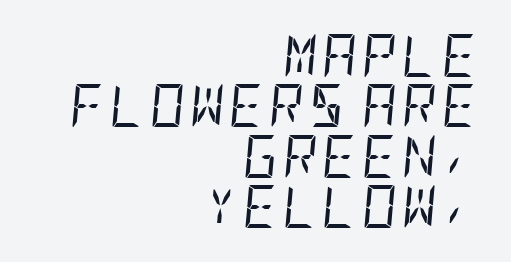
Q: Is the text bold? A: No.
Q: Is the text italic (slanted)? A: Yes, it leans right by about 5 degrees.
Q: Is the text underlined? A: No.
Q: How is the paragraph aligned? A: Right-aligned.
Q: Width (condensed, normal, or wide)? A: Condensed.
Q: Stroke contrast? A: Low.
Q: x-height? A: Large.
